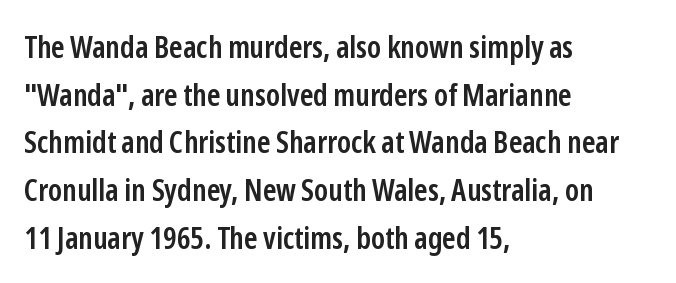
{"serif": "no", "italic": "no", "bold": "semi", "weight": "semibold", "width": "condensed", "stroke_contrast": "low", "x_height": "medium", "monospaced": "no", "underline": "no", "align": "left", "line_spacing": "normal", "line_spacing_ratio": 1.54, "letter_spacing": "normal", "letter_spacing_em": 0.0, "glyph_px": 31}
